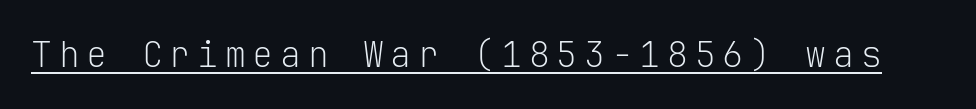
These lines were composed using upright roman letters. Weight class: somewhere from thin through regular. Grotesque or geometric, the face here clearly has no serifs. Like a heading marked for emphasis, these lines bear an underscore. This sample has the even, mechanical cadence of fixed-width lettering.
